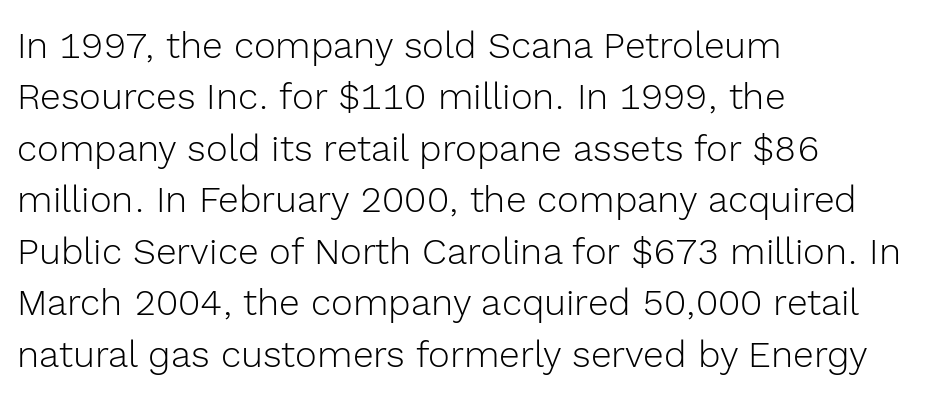
In CSS terms this would be text-align: left. You can tell from the bare stems that sans-serif type was used. The baseline area is clear. The font sits on the lighter half of the weight spectrum, regular included. Ascenders rise straight up at ninety degrees. Successive baselines arrive at the customary interval.
